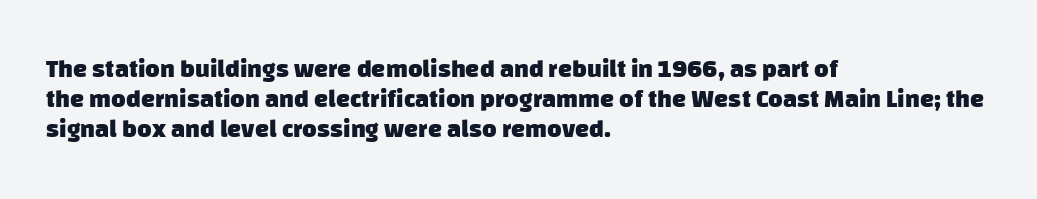
The image shows 25 px bold type; set left-aligned, line spacing 1.2x, normal letter spacing, not underlined.
